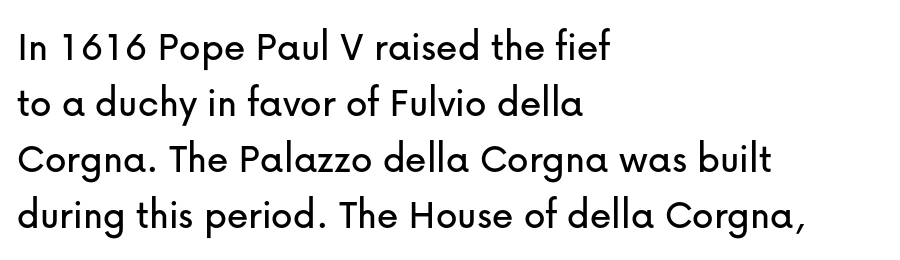
Q: Is the text italic (slanted)? A: No, it is upright.
Q: Is the typeface a serif or a sans-serif typeface? A: Sans-serif.
Q: Is the text underlined? A: No.
Q: How is the paragraph aligned? A: Left-aligned.
Q: Is the spacing between letters normal or unusually wide? A: Normal.
Q: Is the spacing between lines tight, normal or loose? A: Normal.
Q: Width (condensed, normal, or wide)? A: Normal.
Q: Stroke contrast? A: Low.
Q: x-height? A: Medium.
Q: Monospaced? A: No.
